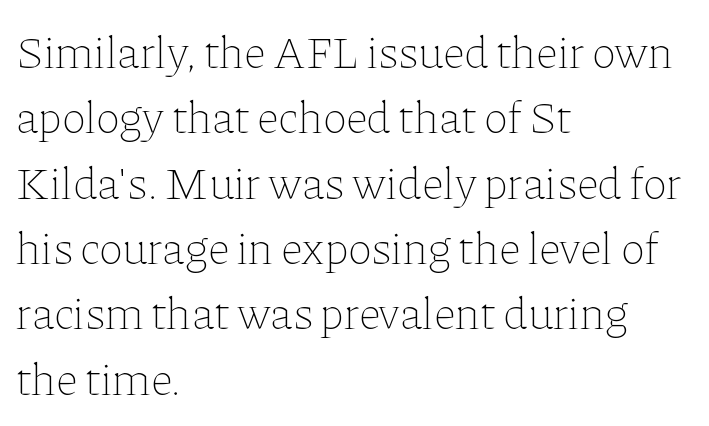
Q: Is the text bold? A: No.
Q: Is the text italic (slanted)? A: No, it is upright.
Q: Is the text underlined? A: No.
Q: How is the paragraph aligned? A: Left-aligned.
Q: Is the spacing between letters normal or unusually wide? A: Normal.
Q: Is the spacing between lines tight, normal or loose? A: Normal.
Q: Width (condensed, normal, or wide)? A: Normal.
Q: Stroke contrast? A: Low.
Q: x-height? A: Medium.
Q: Monospaced? A: No.
